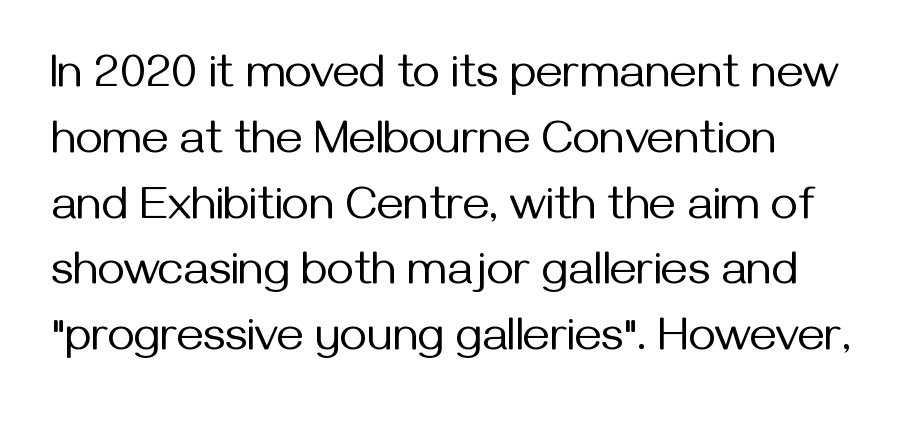
{"serif": "no", "italic": "no", "bold": "no", "weight": "regular", "width": "normal", "stroke_contrast": "medium", "x_height": "medium", "monospaced": "no", "underline": "no", "align": "left", "line_spacing": "normal", "line_spacing_ratio": 1.4, "letter_spacing": "normal", "letter_spacing_em": 0.0, "glyph_px": 47}
